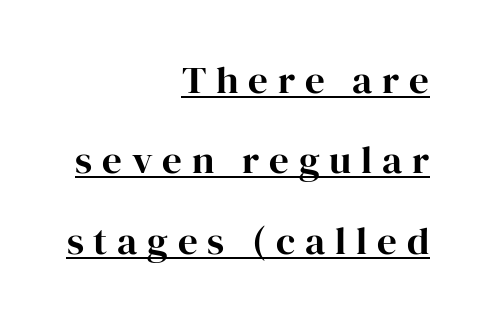
Serif or sans? Serif — the stroke terminals have little feet. Varying glyph widths throughout — classic text-font behaviour. Baseline-to-baseline distance is far greater than the letter height. Tracking value appears strongly positive — letters spread wide.
